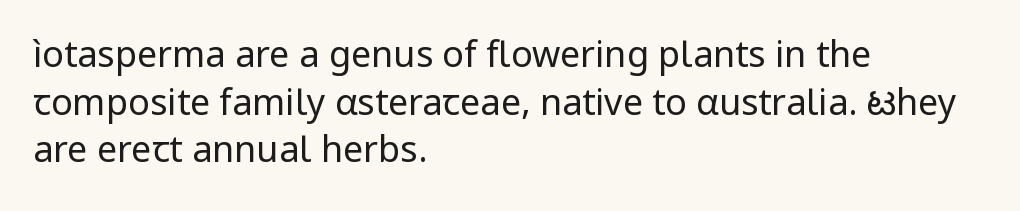
The image shows 36 px regular-weight sans-serif type, upright; set left-aligned, normal line spacing (1.32x), normal letter spacing, not underlined; low stroke contrast and a medium x-height.
